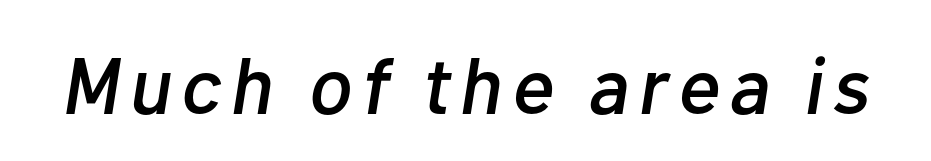
Q: Is the text italic (slanted)? A: Yes, it leans right by about 10 degrees.
Q: Is the text underlined? A: No.
Q: Width (condensed, normal, or wide)? A: Normal.
Q: Stroke contrast? A: Low.
Q: x-height? A: Medium.
Q: Monospaced? A: No.
